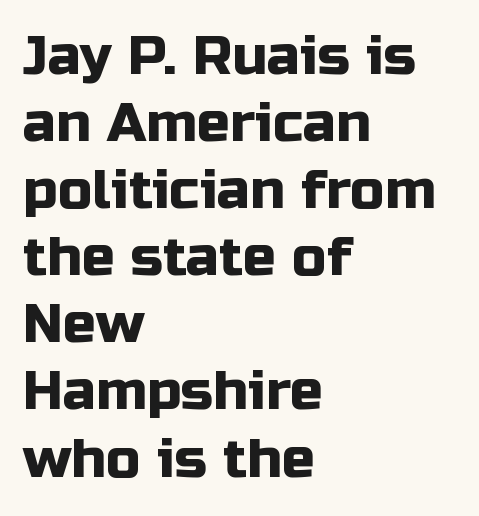
Notice how the stems are strictly vertical — no italics here. Only glyphs here, with clear space below each row. Look at the tracking — it's just the regular setting, nothing added. Spacing verdict: proportional, widths tailored to each character. The letters carry no serifs — their stems end cleanly without finishing strokes. The typesetter chose a ragged-right arrangement here.
